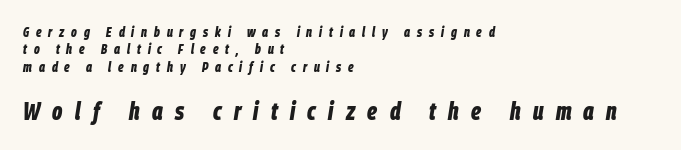
On the weight axis this lands at bold, roughly 700. Which of the two is more prominent by size? The second, at the bottom. A clean baseline with only descenders dipping below it. Line beginnings align vertically; line endings do not. Glyph-to-glyph distance is far greater than everyday printed text. Quick note: italic.
